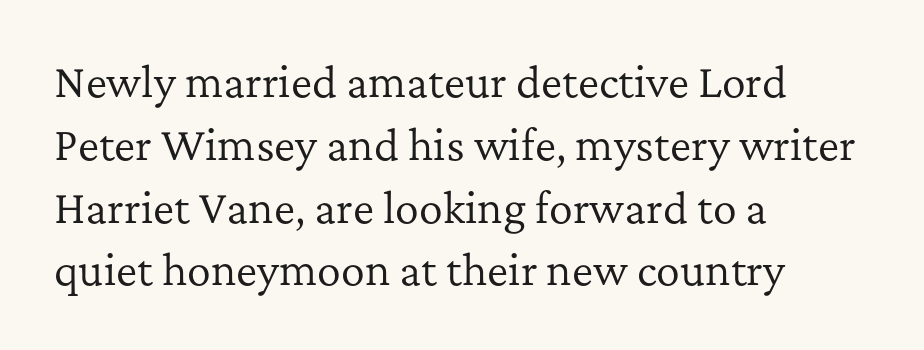
This rendering leaves character spacing at its baseline value. Proportional: the letters do not fall into vertical columns. The ragged edge is on the right, which tells us the setting is flush left. Weight: regular or lighter.
